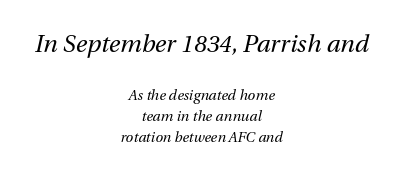
The image shows 24 px text type, italic (leaning right); set centered, normal line spacing (1.5x), normal letter spacing, not underlined; the first (top) block is 1.71x larger.
